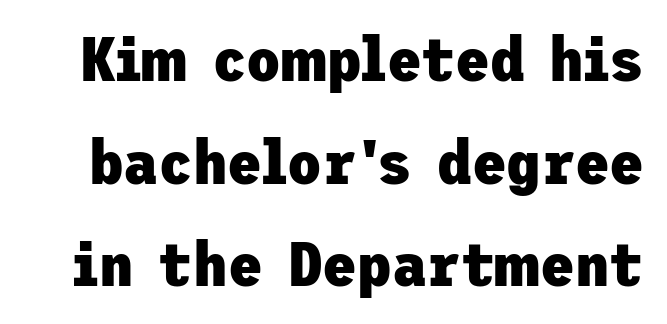
{"serif": "no", "italic": "no", "bold": "yes", "weight": "heavy", "width": "normal", "stroke_contrast": "low", "x_height": "medium", "underline": "no", "line_spacing": "normal", "line_spacing_ratio": 1.63, "letter_spacing": "normal", "letter_spacing_em": 0.0, "glyph_px": 63}
